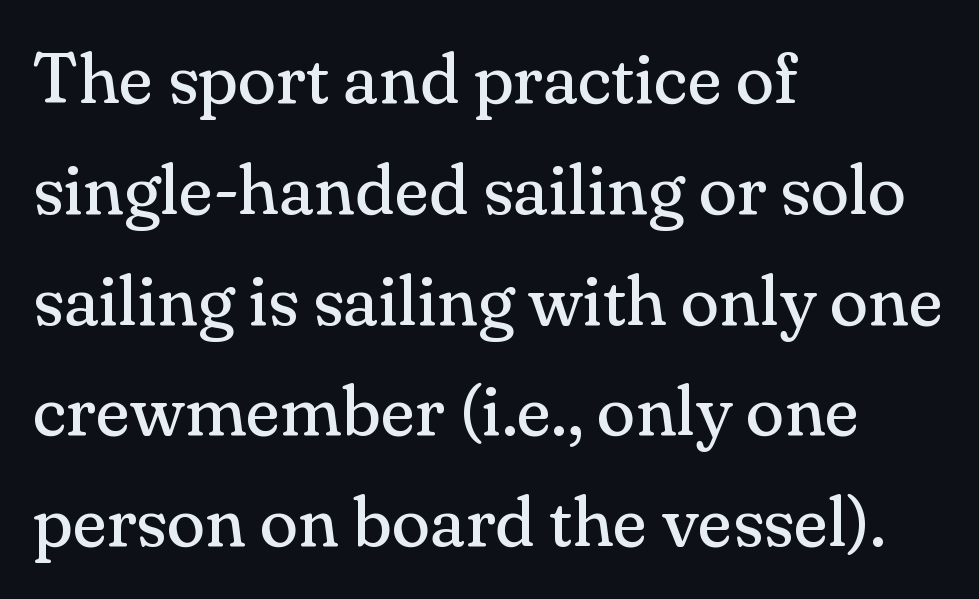
The image shows 71 px regular-weight serif type, upright; set left-aligned, normal line spacing (1.56x), normal letter spacing, not underlined; medium stroke contrast and a small x-height.
